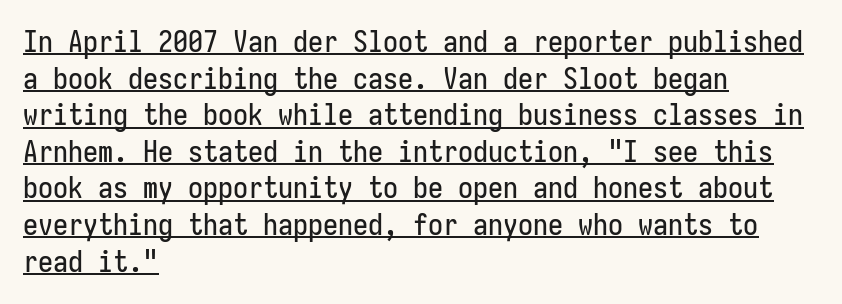
{"serif": "no", "italic": "no", "width": "condensed", "stroke_contrast": "low", "x_height": "medium", "monospaced": "yes", "underline": "yes", "align": "left", "line_spacing_ratio": 1.22, "letter_spacing": "normal", "letter_spacing_em": 0.0, "glyph_px": 30}
